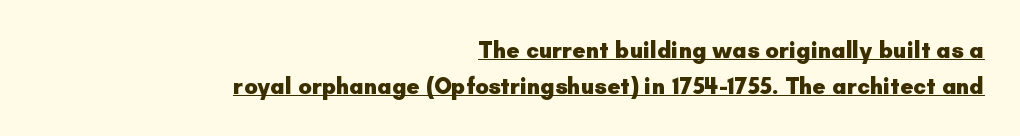
The image shows 23 px bold type, upright; set right-aligned, normal line spacing (1.56x), normal letter spacing, underlined.
